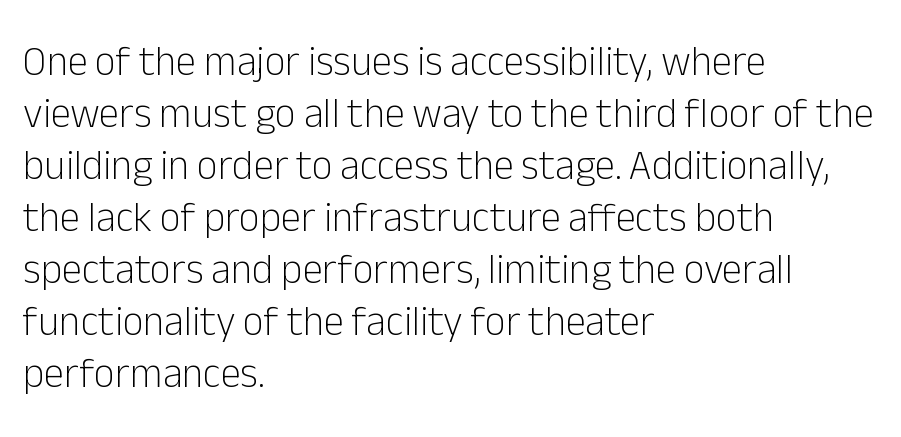
A light-to-regular cut is what we see here. Regular leading. Notice how the stems are strictly vertical — no italics here. This rendering leaves character spacing at its baseline value. Lines of text with bare space underneath. The passage shown is typeset with a sans-serif family.
